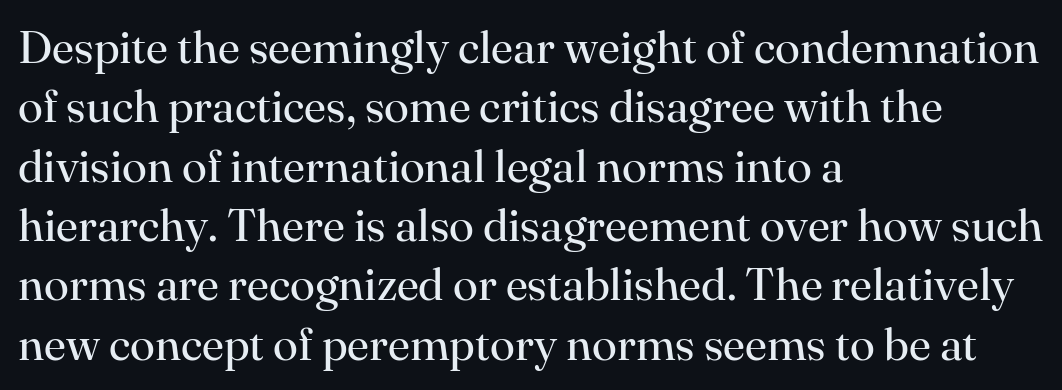
Q: Is the text bold? A: No.
Q: Is the text italic (slanted)? A: No, it is upright.
Q: Is the typeface a serif or a sans-serif typeface? A: Serif.
Q: Is the text underlined? A: No.
Q: How is the paragraph aligned? A: Left-aligned.
Q: Is the spacing between letters normal or unusually wide? A: Normal.
Q: Is the spacing between lines tight, normal or loose? A: Normal.
Q: Width (condensed, normal, or wide)? A: Normal.
Q: Stroke contrast? A: High.
Q: x-height? A: Small.
Q: Monospaced? A: No.
